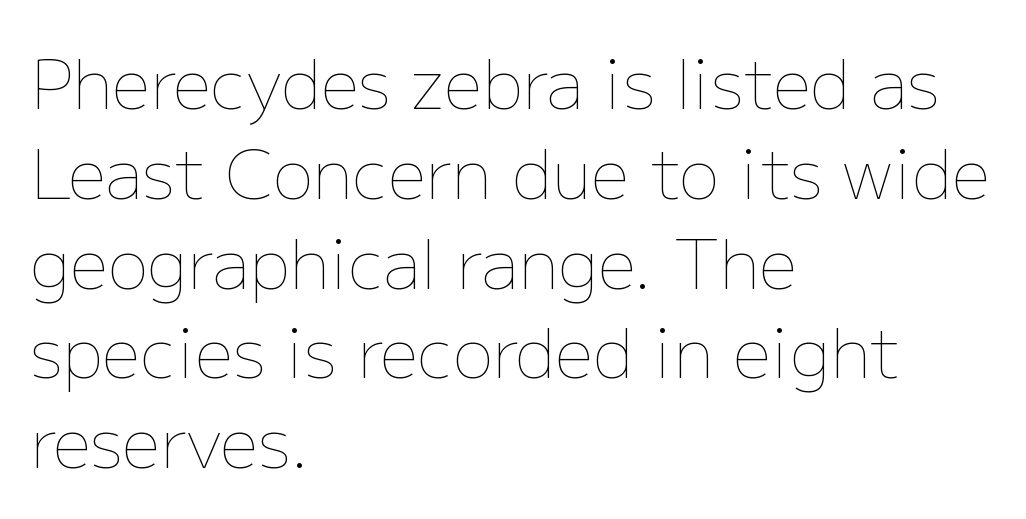
Q: Is the text bold? A: No.
Q: Is the text italic (slanted)? A: No, it is upright.
Q: Is the text underlined? A: No.
Q: How is the paragraph aligned? A: Left-aligned.
Q: Is the spacing between letters normal or unusually wide? A: Normal.
Q: Is the spacing between lines tight, normal or loose? A: Normal.
Q: Width (condensed, normal, or wide)? A: Normal.
Q: Stroke contrast? A: Low.
Q: x-height? A: Medium.
Q: Monospaced? A: No.
